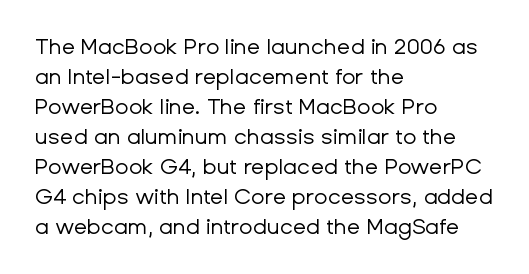
{"italic": "no", "bold": "no", "underline": "no", "align": "left", "line_spacing": "normal", "line_spacing_ratio": 1.36, "letter_spacing": "normal", "letter_spacing_em": 0.0, "glyph_px": 22}
